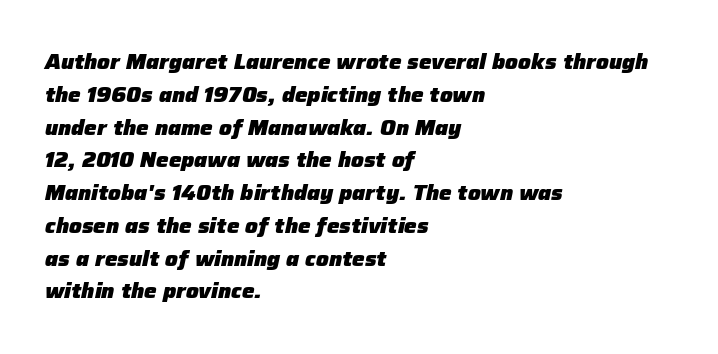
{"italic": "yes", "lean": "right", "slant_degrees": 12, "bold": "yes", "underline": "no", "align": "left", "line_spacing": "normal", "line_spacing_ratio": 1.56, "letter_spacing": "normal", "letter_spacing_em": 0.0, "glyph_px": 21}
